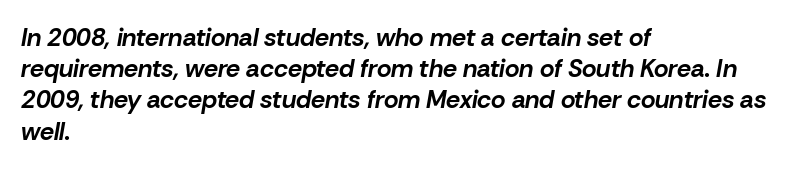
Q: Is the text bold? A: Yes.
Q: Is the text italic (slanted)? A: Yes, it leans right by about 10 degrees.
Q: Is the text underlined? A: No.
Q: How is the paragraph aligned? A: Left-aligned.
Q: Is the spacing between letters normal or unusually wide? A: Normal.
Q: Is the spacing between lines tight, normal or loose? A: Normal.
